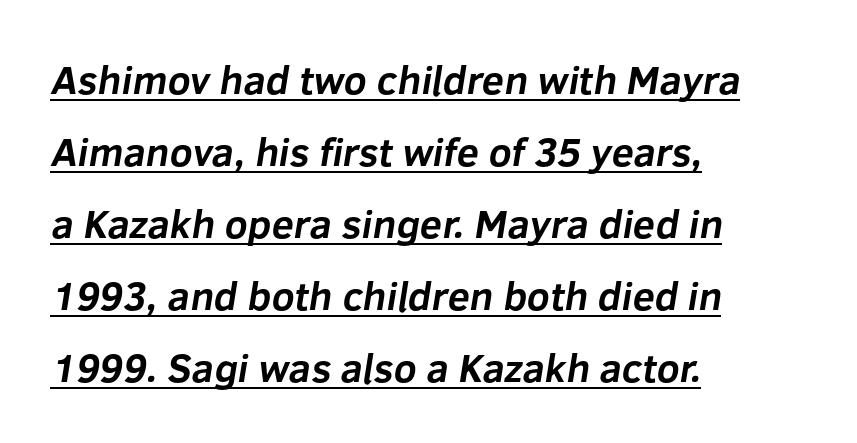
{"serif": "no", "bold": "yes", "weight": "bold", "width": "normal", "stroke_contrast": "low", "x_height": "medium", "monospaced": "no", "underline": "yes", "align": "left", "line_spacing_ratio": 1.8, "letter_spacing": "normal", "letter_spacing_em": 0.0, "glyph_px": 40}
